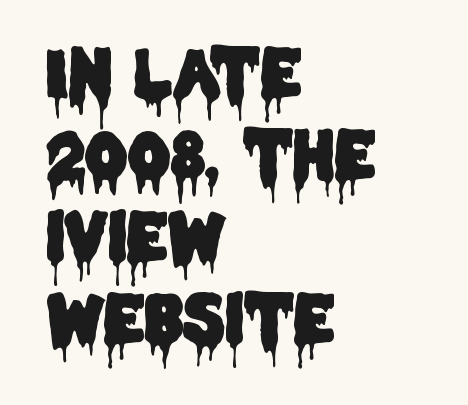
{"serif": "no", "italic": "no", "width": "condensed", "stroke_contrast": "low", "x_height": "large", "monospaced": "no", "underline": "no", "align": "left", "line_spacing_ratio": 1.24, "letter_spacing": "normal", "letter_spacing_em": 0.0, "glyph_px": 66}
